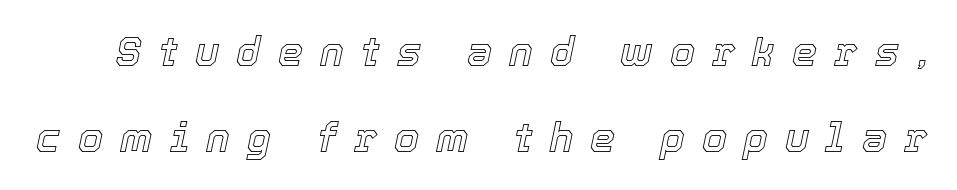
Nobody drew a line under any word here. When letters slant like this, we call the style italic. Characters follow at a spacing far wider than the type designer built in. Note the varied advance widths — an 'i' is clearly narrower than an 'm'.
